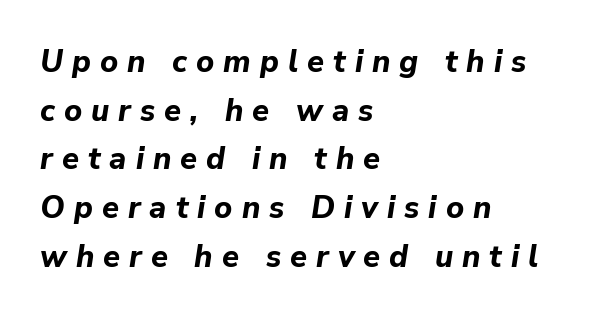
The image shows 31 px bold type, italic (leaning right); set left-aligned, normal line spacing (1.57x), unusually wide letter spacing (+0.29 em), not underlined; low stroke contrast and a medium x-height.
